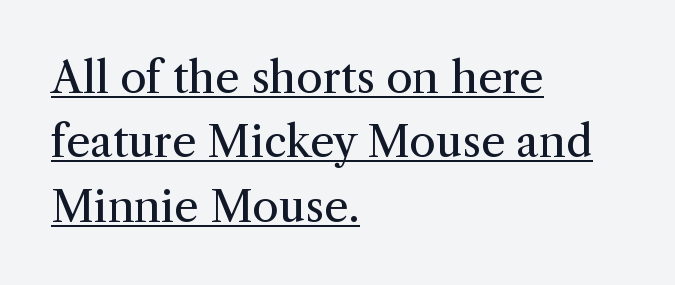
The image shows 43 px regular-weight serif type, upright; set left-aligned, normal line spacing (1.5x), normal letter spacing, underlined; medium stroke contrast and a medium x-height.
